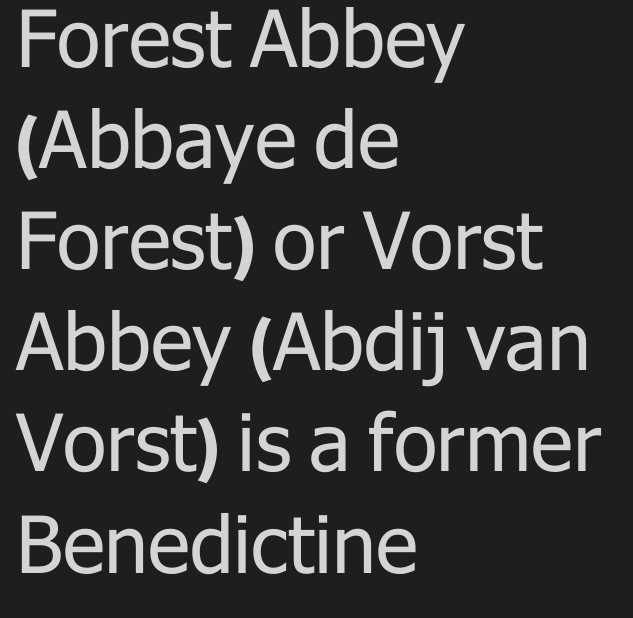
The image shows 79 px regular-weight sans-serif type, upright; set left-aligned, normal line spacing (1.28x), normal letter spacing, not underlined; low stroke contrast and a medium x-height.
